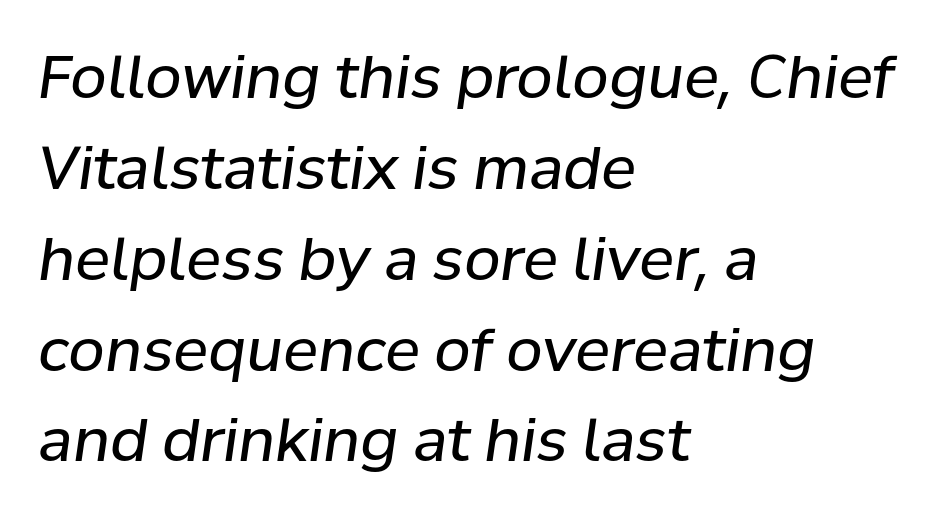
{"italic": "yes", "lean": "right", "slant_degrees": 8, "bold": "no", "weight": "regular", "width": "normal", "stroke_contrast": "low", "x_height": "medium", "monospaced": "no", "underline": "no", "align": "left", "line_spacing": "normal", "line_spacing_ratio": 1.54, "letter_spacing": "normal", "letter_spacing_em": 0.0, "glyph_px": 59}
